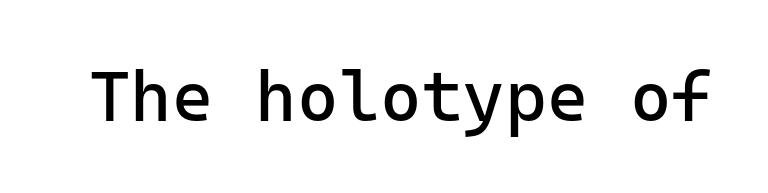
{"serif": "no", "italic": "no", "bold": "no", "weight": "regular", "width": "normal", "stroke_contrast": "low", "x_height": "medium", "monospaced": "yes", "underline": "no", "letter_spacing": "normal", "letter_spacing_em": 0.0, "glyph_px": 71}
